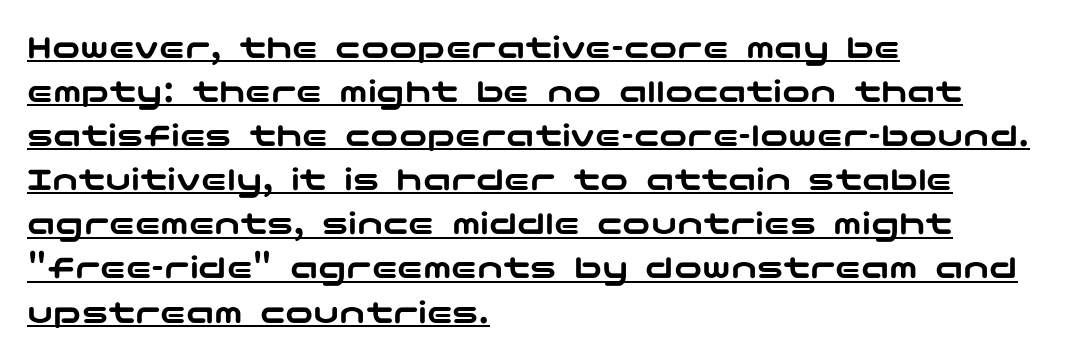
{"serif": "no", "italic": "no", "width": "wide", "stroke_contrast": "low", "x_height": "medium", "underline": "yes", "align": "left", "line_spacing": "normal", "line_spacing_ratio": 1.26, "letter_spacing": "normal", "letter_spacing_em": 0.0, "glyph_px": 35}
